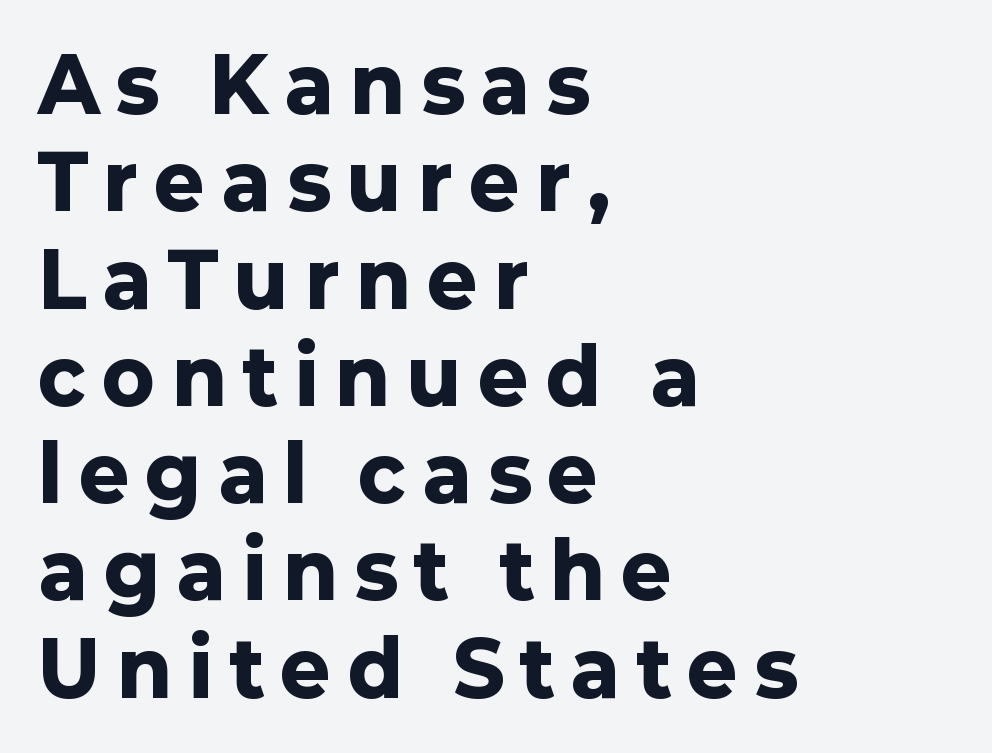
Summary of vertical rhythm: regular, with standard interline spacing. The lettering holds an erect, upright posture throughout. Weight: bold. The passage is arranged the way most books set body copy — flush left. The passage shown has open, widely tracked lettering throughout.
